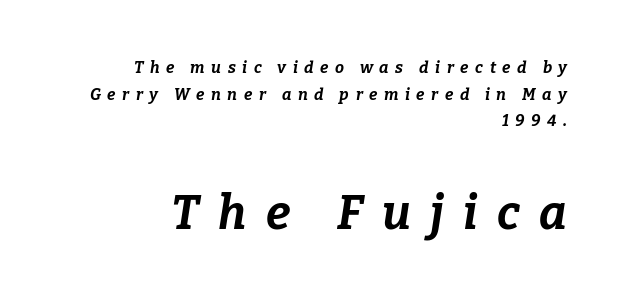
The image shows 47 px bold type, italic (leaning right); set right-aligned, normal line spacing (1.67x), unusually wide letter spacing (+0.41 em), not underlined; the second (bottom) block is 2.94x larger; low stroke contrast and a medium x-height.
